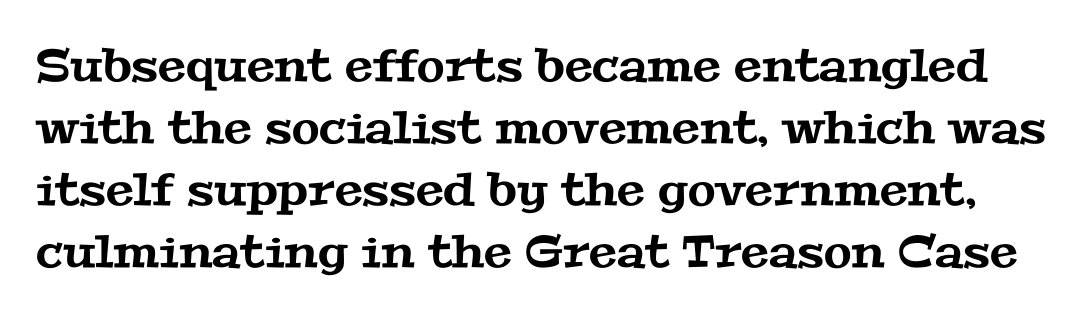
The image shows 45 px wide serif type; set normal line spacing (1.38x), normal letter spacing, not underlined; medium stroke contrast and a medium x-height.
